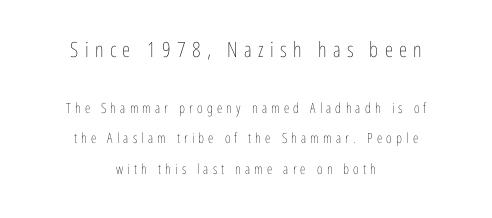
Q: Is the text bold? A: No.
Q: Is the text italic (slanted)? A: No, it is upright.
Q: Is the text underlined? A: No.
Q: How is the paragraph aligned? A: Centered.
Q: Is the spacing between letters normal or unusually wide? A: Unusually wide.
Q: Is the spacing between lines tight, normal or loose? A: Loose.
Q: Which block of text is set in a larger size, the first (top) or the second (bottom)? A: The first (top) one.
